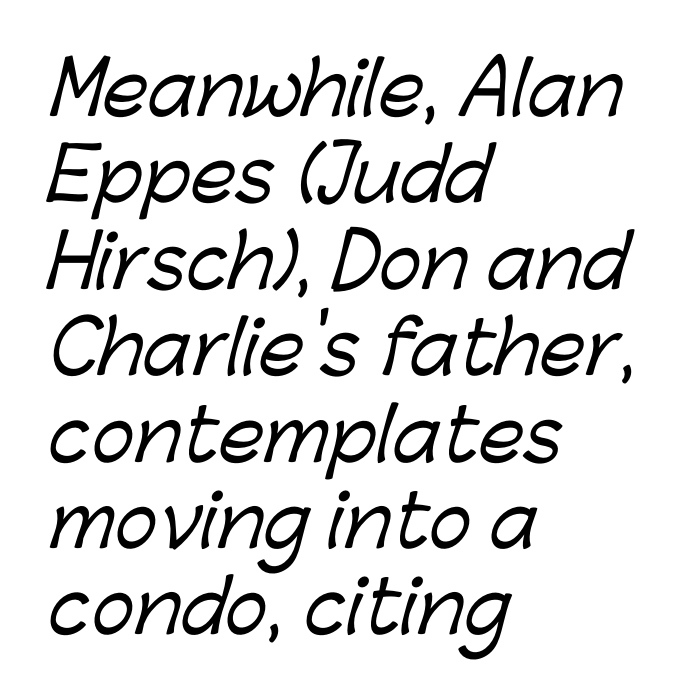
{"serif": "no", "width": "normal", "stroke_contrast": "low", "x_height": "medium", "monospaced": "no", "underline": "no", "align": "left", "line_spacing_ratio": 1.2, "letter_spacing": "normal", "letter_spacing_em": 0.0, "glyph_px": 72}
